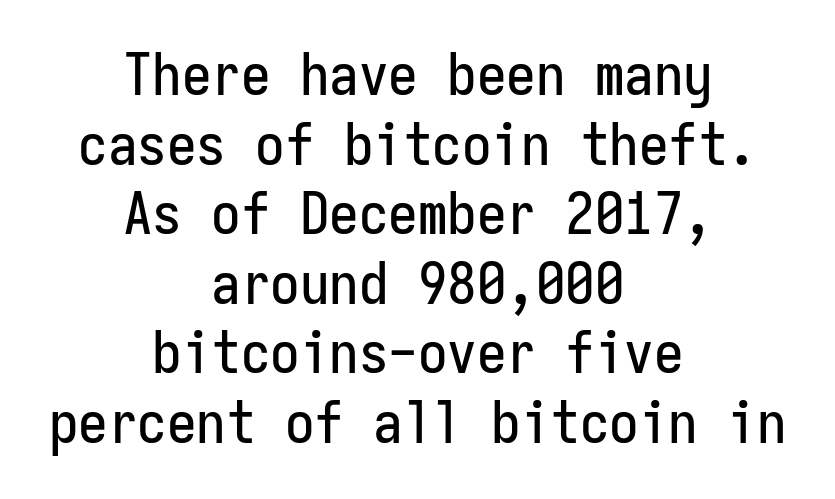
Teacher's note: observe the equal gaps on both sides — that is centered alignment. Each letter, wide or thin by design, is forced into the same width here. Honestly, there is no underline to notice here at all. Nothing unusual about the tracking: characters are spaced as the font intends. Observe the absence of serifs on each vertical stroke in this sample. Every character sits straight up, as roman type does.
